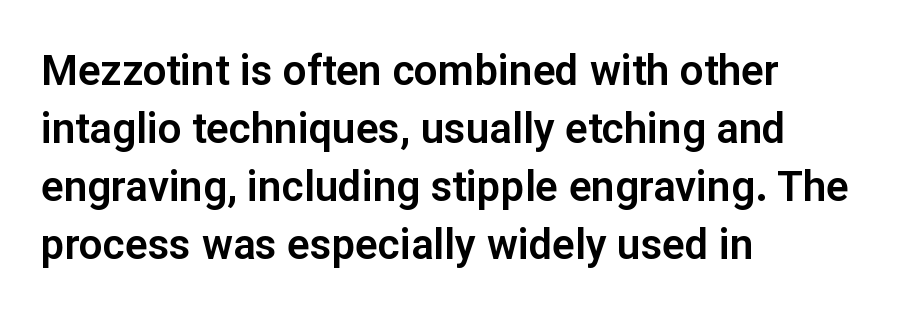
Q: Is the text italic (slanted)? A: No, it is upright.
Q: Is the typeface a serif or a sans-serif typeface? A: Sans-serif.
Q: Is the text underlined? A: No.
Q: How is the paragraph aligned? A: Left-aligned.
Q: Is the spacing between letters normal or unusually wide? A: Normal.
Q: Is the spacing between lines tight, normal or loose? A: Normal.
Q: Width (condensed, normal, or wide)? A: Normal.
Q: Stroke contrast? A: Low.
Q: x-height? A: Medium.
Q: Monospaced? A: No.
